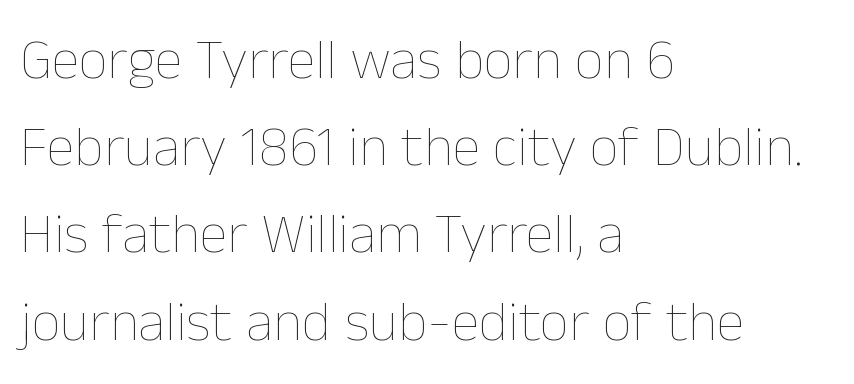
{"italic": "no", "bold": "no", "weight": "thin", "width": "normal", "stroke_contrast": "low", "x_height": "medium", "monospaced": "no", "underline": "no", "align": "left", "line_spacing": "normal", "line_spacing_ratio": 1.53, "letter_spacing": "normal", "letter_spacing_em": 0.0, "glyph_px": 57}
